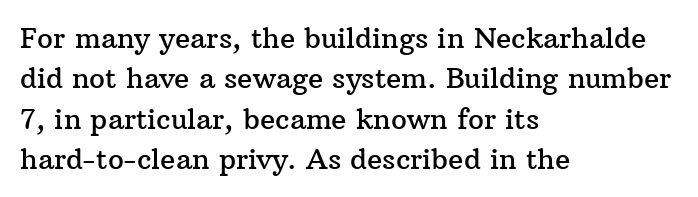
Q: Is the text italic (slanted)? A: No, it is upright.
Q: Is the typeface a serif or a sans-serif typeface? A: Serif.
Q: Is the text underlined? A: No.
Q: How is the paragraph aligned? A: Left-aligned.
Q: Is the spacing between letters normal or unusually wide? A: Normal.
Q: Is the spacing between lines tight, normal or loose? A: Normal.
Q: Width (condensed, normal, or wide)? A: Normal.
Q: Stroke contrast? A: Medium.
Q: x-height? A: Medium.
Q: Monospaced? A: No.
